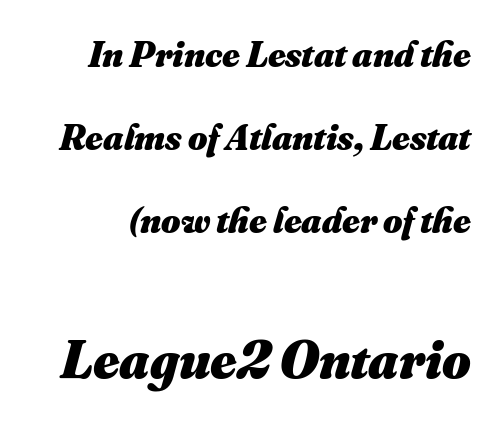
The image shows 55 px heavy type; set loose line spacing (2.25x), normal letter spacing, not underlined; the second (bottom) block is 1.49x larger; medium stroke contrast and a small x-height.
